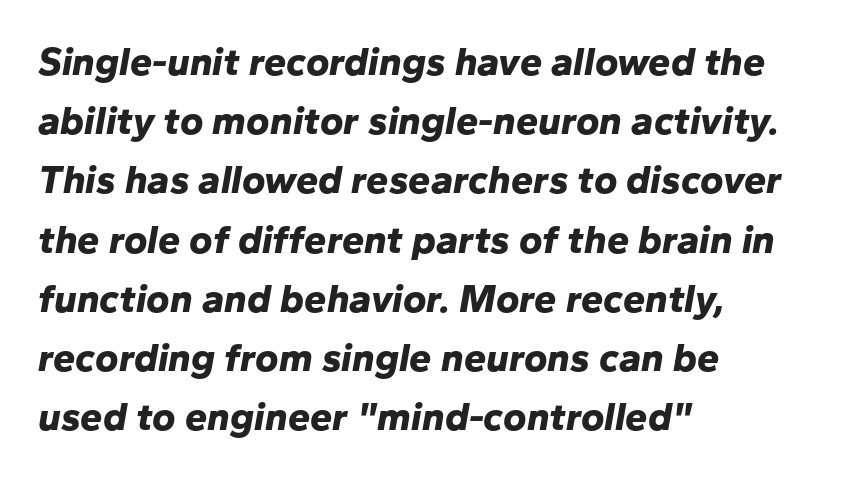
Q: Is the text bold? A: Yes.
Q: Is the text italic (slanted)? A: Yes, it leans right by about 10 degrees.
Q: Is the text underlined? A: No.
Q: How is the paragraph aligned? A: Left-aligned.
Q: Is the spacing between letters normal or unusually wide? A: Normal.
Q: Is the spacing between lines tight, normal or loose? A: Normal.
Q: Width (condensed, normal, or wide)? A: Normal.
Q: Stroke contrast? A: Low.
Q: x-height? A: Medium.
Q: Monospaced? A: No.
